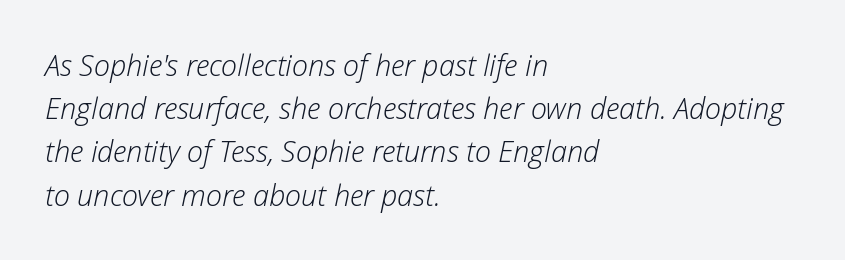
Q: Is the text bold? A: No.
Q: Is the text italic (slanted)? A: Yes, it leans right by about 12 degrees.
Q: Is the text underlined? A: No.
Q: How is the paragraph aligned? A: Left-aligned.
Q: Is the spacing between letters normal or unusually wide? A: Normal.
Q: Is the spacing between lines tight, normal or loose? A: Normal.
Q: Width (condensed, normal, or wide)? A: Normal.
Q: Stroke contrast? A: Low.
Q: x-height? A: Medium.
Q: Monospaced? A: No.
